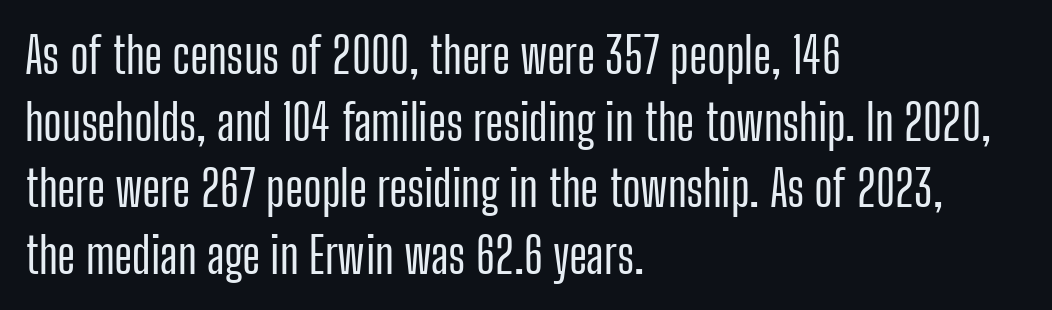
The image shows 49 px condensed sans-serif type, upright; set left-aligned, normal line spacing (1.36x), normal letter spacing, not underlined; low stroke contrast and a medium x-height.
